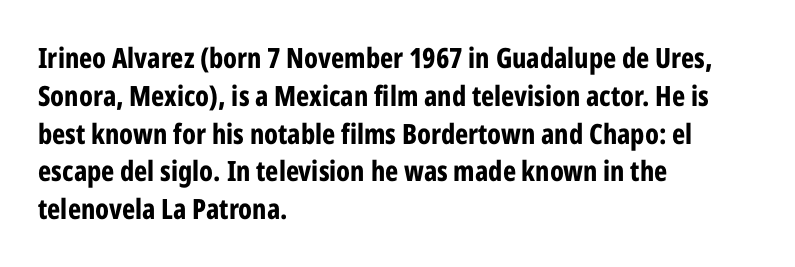
Students, note that the glyphs here touch the page at normal intervals. Vertical spacing — default. It's the straight-up-and-down kind of type. The face used here is a sans, in the tradition of grotesques and geometrics. Heavy-handed strokes throughout: this text is bold. Looks like regular typesetting: each glyph gets only the width it needs.
